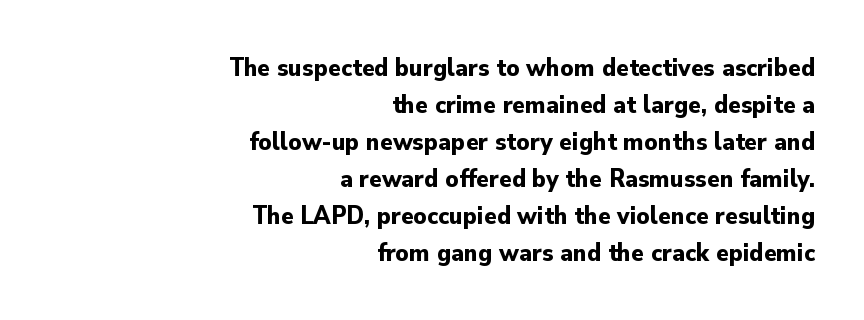
{"italic": "no", "bold": "yes", "underline": "no", "align": "right", "line_spacing": "normal", "line_spacing_ratio": 1.42, "letter_spacing": "normal", "letter_spacing_em": 0.0, "glyph_px": 26}
